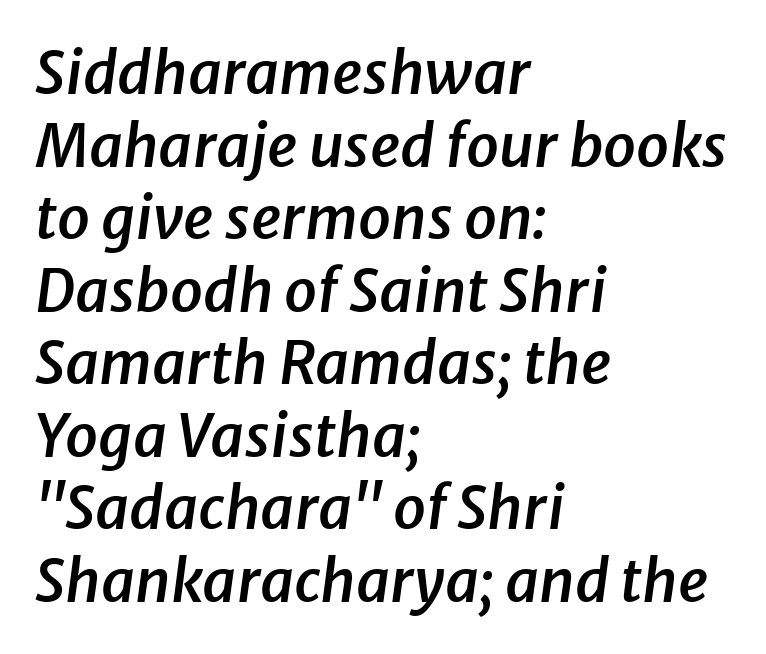
The image shows 59 px semibold type, italic (leaning right); set left-aligned, line spacing 1.23x, normal letter spacing, not underlined; low stroke contrast and a medium x-height.
